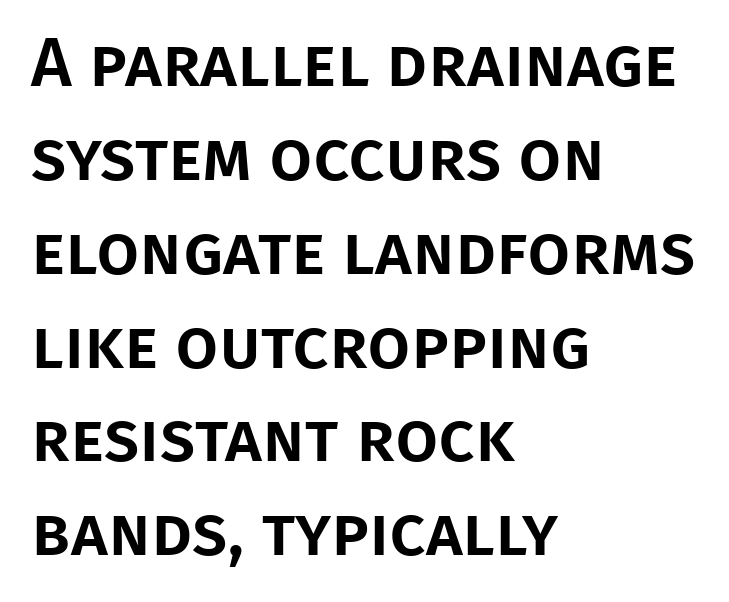
{"serif": "no", "italic": "no", "width": "normal", "stroke_contrast": "low", "x_height": "large", "monospaced": "no", "underline": "no", "align": "left", "line_spacing": "normal", "line_spacing_ratio": 1.36, "letter_spacing": "normal", "letter_spacing_em": 0.0, "glyph_px": 69}
